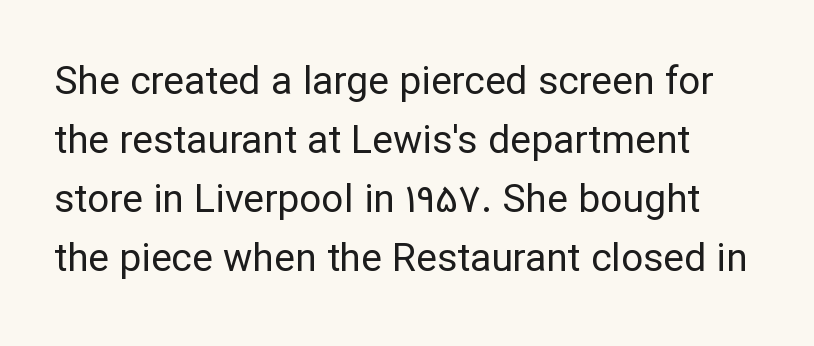
Q: Is the text bold? A: No.
Q: Is the text italic (slanted)? A: No, it is upright.
Q: Is the typeface a serif or a sans-serif typeface? A: Sans-serif.
Q: Is the text underlined? A: No.
Q: Is the spacing between letters normal or unusually wide? A: Normal.
Q: Is the spacing between lines tight, normal or loose? A: Normal.
Q: Width (condensed, normal, or wide)? A: Normal.
Q: Stroke contrast? A: Low.
Q: x-height? A: Medium.
Q: Monospaced? A: No.
